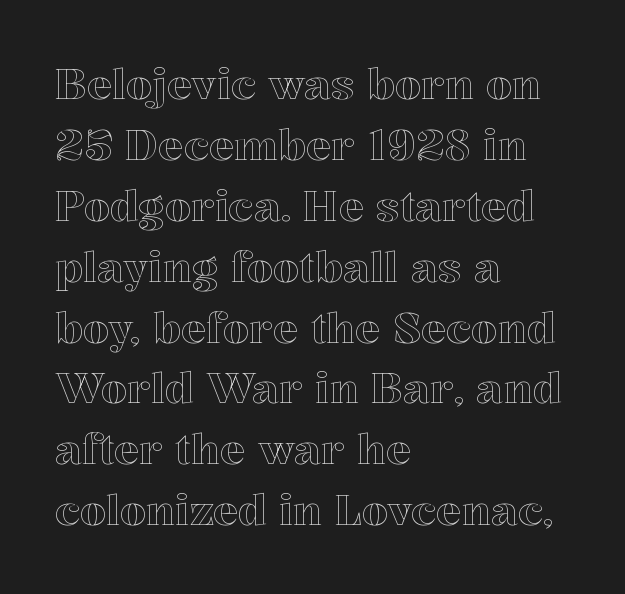
The image shows 42 px text type, upright; set left-aligned, normal line spacing (1.45x), normal letter spacing, not underlined; a medium x-height.
